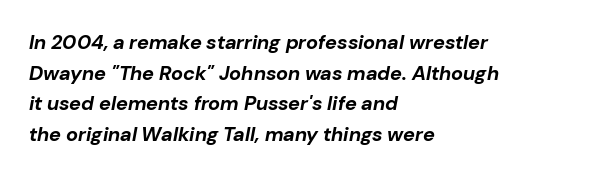
Q: Is the text bold? A: Yes.
Q: Is the text italic (slanted)? A: Yes, it leans right by about 10 degrees.
Q: Is the text underlined? A: No.
Q: How is the paragraph aligned? A: Left-aligned.
Q: Is the spacing between letters normal or unusually wide? A: Normal.
Q: Is the spacing between lines tight, normal or loose? A: Normal.
